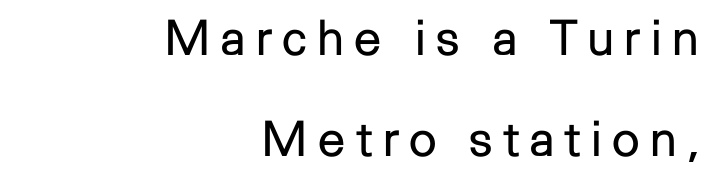
{"serif": "no", "italic": "no", "bold": "no", "weight": "regular", "width": "normal", "stroke_contrast": "low", "x_height": "medium", "monospaced": "no", "underline": "no", "align": "right", "line_spacing": "loose", "line_spacing_ratio": 2.06, "letter_spacing": "wide", "letter_spacing_em": 0.21, "glyph_px": 49}
